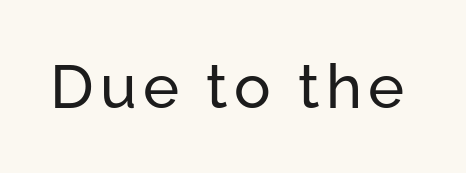
To sum up the face: it is a sans, with no serifs. The passage shown is not underscored anywhere. You can tell it's not italic because the verticals are truly vertical. Note the varied advance widths — an 'i' is clearly narrower than an 'm'.
